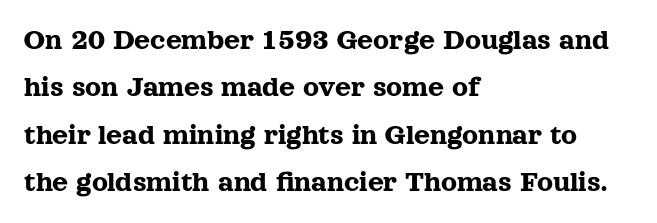
Q: Is the text italic (slanted)? A: No, it is upright.
Q: Is the typeface a serif or a sans-serif typeface? A: Serif.
Q: Is the text underlined? A: No.
Q: How is the paragraph aligned? A: Left-aligned.
Q: Is the spacing between letters normal or unusually wide? A: Normal.
Q: Is the spacing between lines tight, normal or loose? A: Normal.
Q: Width (condensed, normal, or wide)? A: Normal.
Q: x-height? A: Medium.
Q: Monospaced? A: No.
